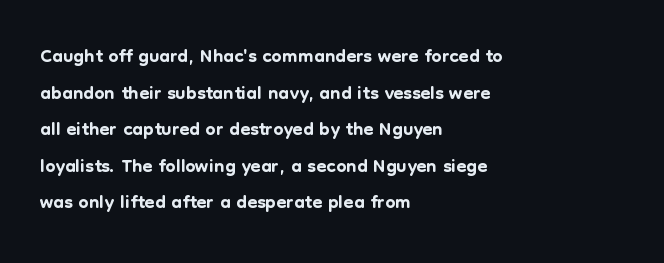
The image shows 29 px sans-serif type, upright; set left-aligned, normal line spacing (1.26x), normal letter spacing, not underlined; low stroke contrast and a medium x-height.
